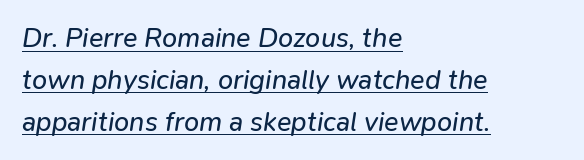
The image shows 27 px text type, italic (leaning right); set left-aligned, normal line spacing (1.55x), normal letter spacing, underlined.
